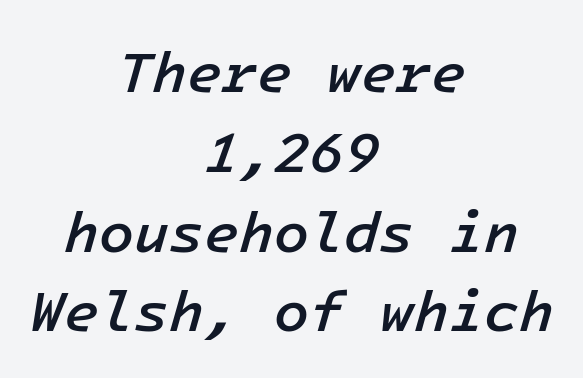
The image shows 57 px semibold type, italic (leaning right); set centered, normal line spacing (1.4x), normal letter spacing, not underlined; low stroke contrast and a medium x-height.
